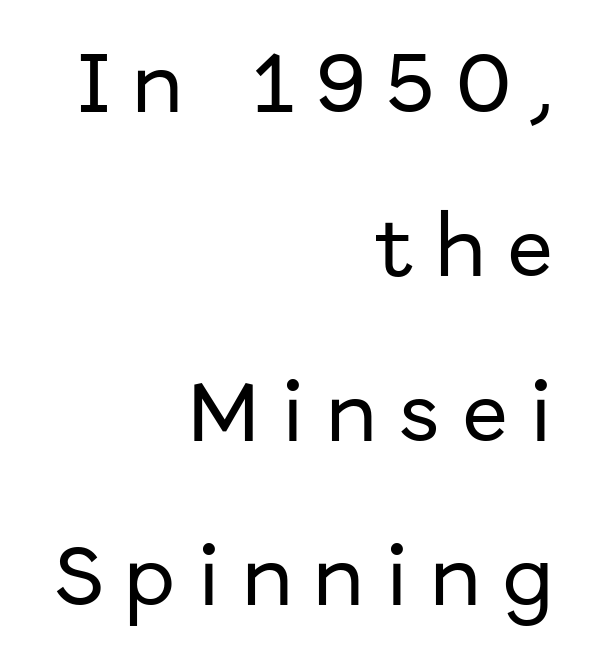
Q: Is the text italic (slanted)? A: No, it is upright.
Q: Is the typeface a serif or a sans-serif typeface? A: Sans-serif.
Q: Is the text underlined? A: No.
Q: How is the paragraph aligned? A: Right-aligned.
Q: Is the spacing between letters normal or unusually wide? A: Unusually wide.
Q: Is the spacing between lines tight, normal or loose? A: Loose.
Q: Width (condensed, normal, or wide)? A: Normal.
Q: Stroke contrast? A: Low.
Q: x-height? A: Medium.
Q: Monospaced? A: No.
